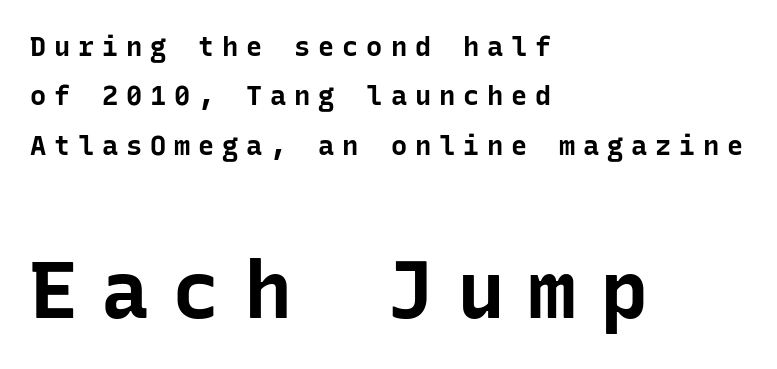
A sans-serif font was chosen for this passage. Beneath every word, the page is bare. If you squint, the bottom block still reads clearly — it's the larger of the two. Caption: expanded tracking, letters set apart. The ragged edge is on the right, which tells us the setting is flush left. Here the designer chose a console-style face with uniform glyph widths.
